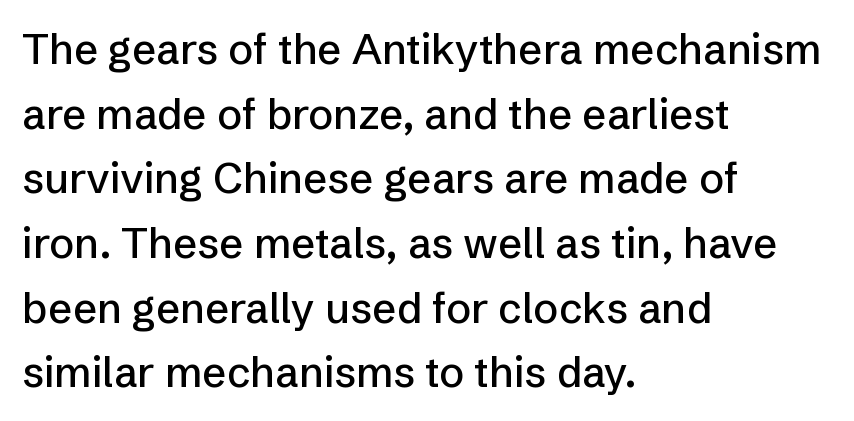
The image shows 42 px sans-serif type, upright; set left-aligned, normal line spacing (1.54x), normal letter spacing, not underlined; low stroke contrast and a medium x-height.
